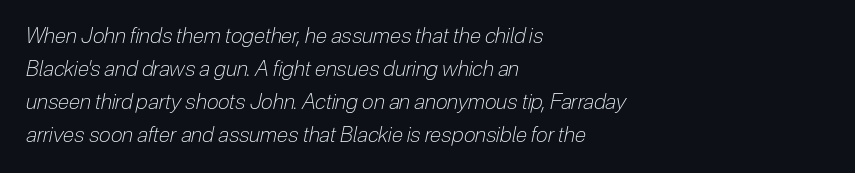
{"italic": "yes", "lean": "right", "slant_degrees": 12, "bold": "no", "underline": "no", "align": "left", "line_spacing": "normal", "line_spacing_ratio": 1.57, "letter_spacing": "normal", "letter_spacing_em": 0.0, "glyph_px": 21}
